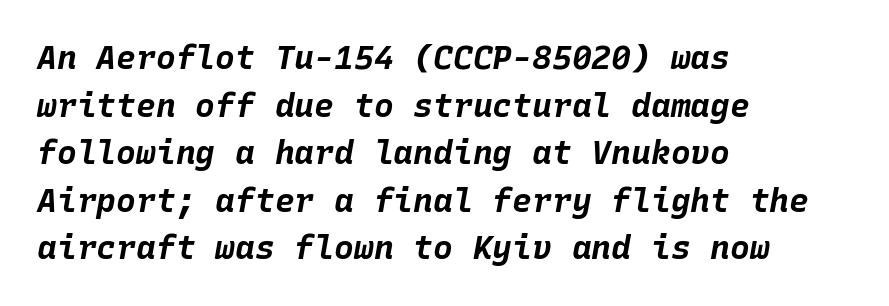
The image shows 33 px bold type, italic (leaning right), monospaced; set left-aligned, normal line spacing (1.44x), normal letter spacing, not underlined; low stroke contrast and a large x-height.
